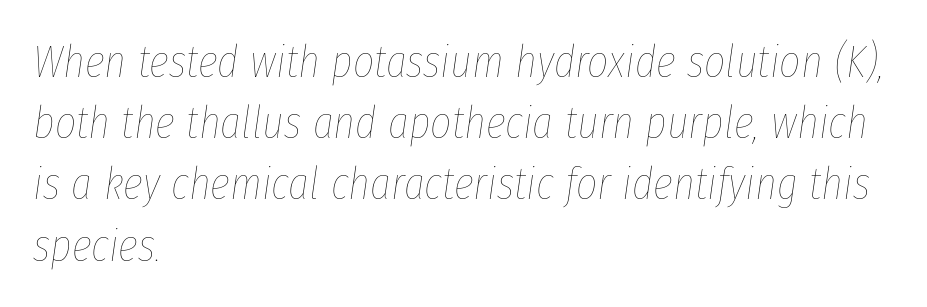
The image shows 46 px thin, condensed type, italic (leaning right); set left-aligned, normal line spacing (1.33x), normal letter spacing, not underlined; low stroke contrast and a medium x-height.
